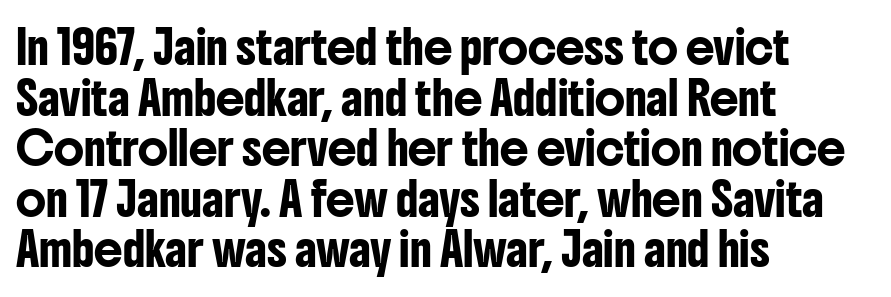
{"serif": "no", "italic": "no", "width": "condensed", "stroke_contrast": "low", "x_height": "medium", "monospaced": "no", "underline": "no", "align": "left", "line_spacing": "normal", "line_spacing_ratio": 1.58, "letter_spacing": "normal", "letter_spacing_em": 0.0, "glyph_px": 32}
